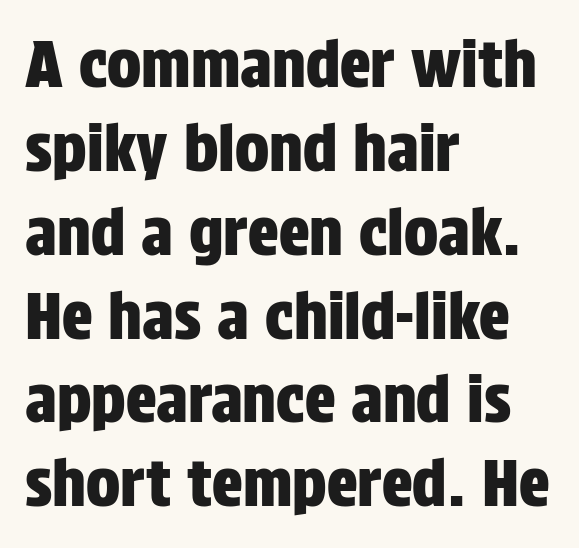
The string is rendered with underlining switched off. Compared with a centered layout, this one pins lines to the left instead. The tracking reads as untouched default to a designer's eye. The text was rendered using a sans face with plain stroke endings.
